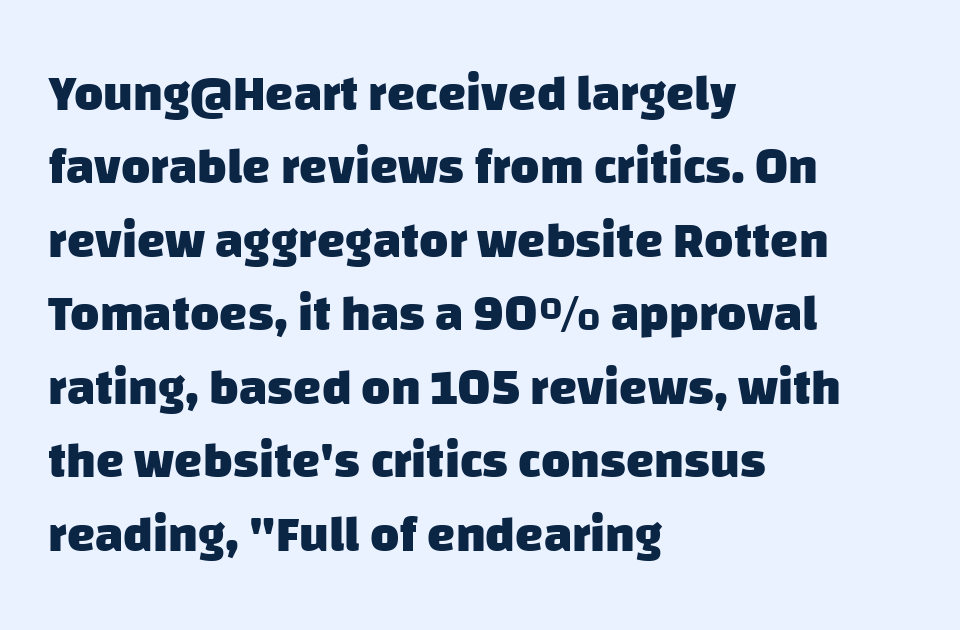
Q: Is the text bold? A: Yes.
Q: Is the typeface a serif or a sans-serif typeface? A: Sans-serif.
Q: Is the text underlined? A: No.
Q: How is the paragraph aligned? A: Left-aligned.
Q: Is the spacing between letters normal or unusually wide? A: Normal.
Q: Is the spacing between lines tight, normal or loose? A: Normal.
Q: Width (condensed, normal, or wide)? A: Normal.
Q: Stroke contrast? A: Low.
Q: x-height? A: Large.
Q: Monospaced? A: No.
